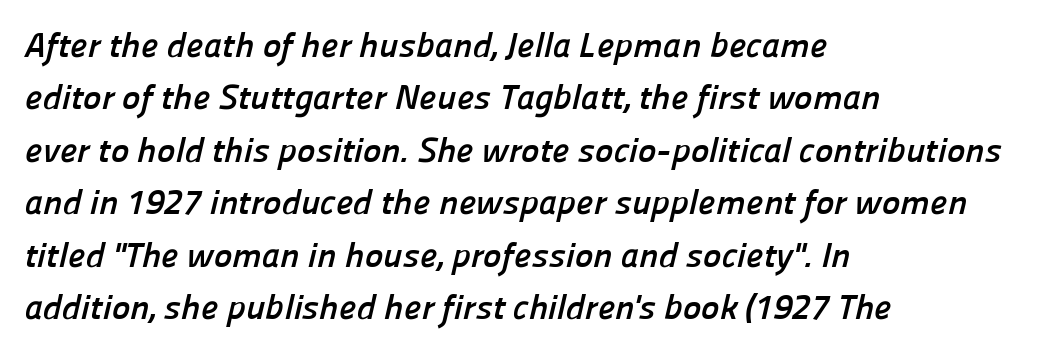
The image shows 35 px semibold sans-serif type; set left-aligned, normal line spacing (1.5x), normal letter spacing, not underlined; low stroke contrast and a medium x-height.
